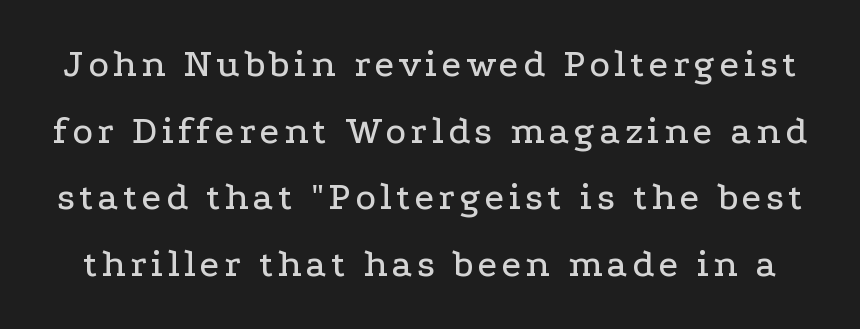
Q: Is the text italic (slanted)? A: No, it is upright.
Q: Is the typeface a serif or a sans-serif typeface? A: Serif.
Q: Is the text underlined? A: No.
Q: Width (condensed, normal, or wide)? A: Wide.
Q: Stroke contrast? A: Low.
Q: x-height? A: Medium.
Q: Monospaced? A: No.
